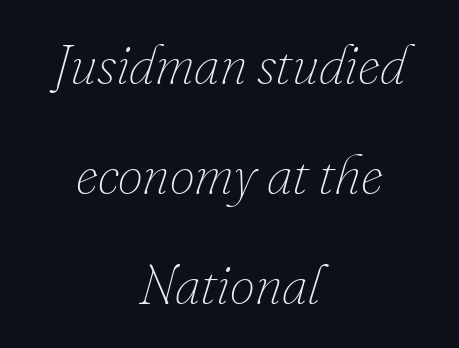
The image shows 56 px thin type, italic (leaning right); set centered, loose line spacing (1.96x), normal letter spacing, not underlined; low stroke contrast and a small x-height.
